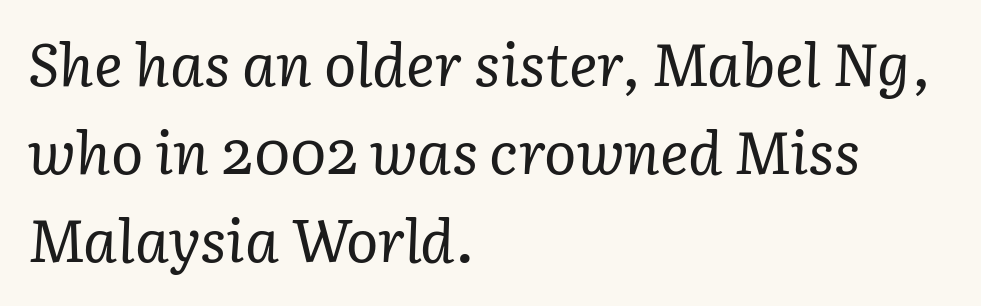
Q: Is the text bold? A: No.
Q: Is the text italic (slanted)? A: Yes, it leans right by about 3 degrees.
Q: Is the typeface a serif or a sans-serif typeface? A: Serif.
Q: Is the text underlined? A: No.
Q: How is the paragraph aligned? A: Left-aligned.
Q: Is the spacing between letters normal or unusually wide? A: Normal.
Q: Is the spacing between lines tight, normal or loose? A: Normal.
Q: Width (condensed, normal, or wide)? A: Normal.
Q: Stroke contrast? A: Low.
Q: x-height? A: Medium.
Q: Monospaced? A: No.
